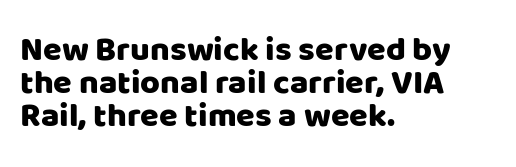
Every stem runs plumb, perpendicular to the baseline. The gap between lines stays unmarked. Short and long lines alike share a common starting point at left. Each new line begins almost immediately beneath the previous one. Observe the absence of serifs on each vertical stroke in this sample. You could call the tracking neutral — neither tight nor loose.
